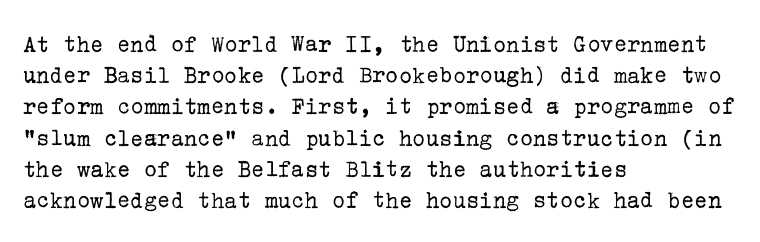
Spacing between characters is what you'd get straight out of the box. Ordinary non-slanted type is in use. The compositor pushed each line to the left boundary. Rows of type keep a routine distance in the vertical direction.
